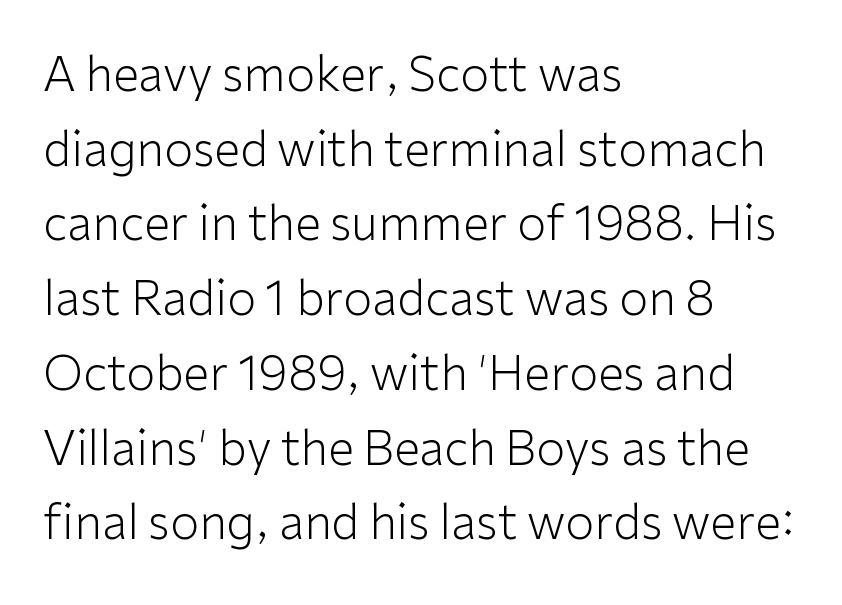
Rendered with straight, roman letterforms. Are there feet on the stems? There aren't — it's a sans. The typeface has the unassuming heft of standard copy or less. The rendering keeps characters at their native spacing. The passage shown is typed in a proportional face where columns would drift. Only glyphs here, with clear space below each row.
